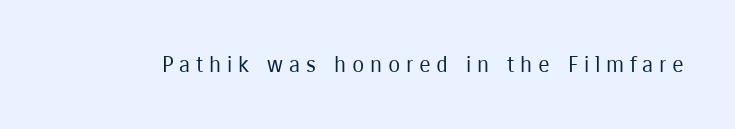
{"italic": "no", "bold": "no", "underline": "no", "letter_spacing": "wide", "letter_spacing_em": 0.26, "glyph_px": 22}
